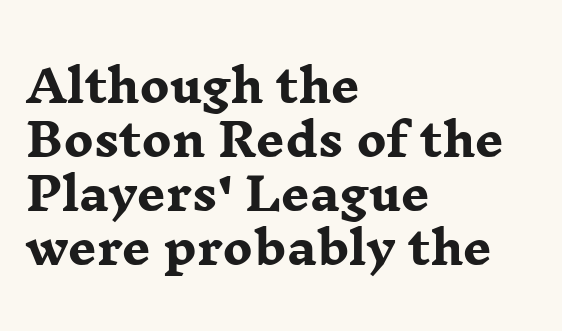
{"serif": "yes", "italic": "no", "bold": "yes", "weight": "heavy", "width": "wide", "stroke_contrast": "low", "x_height": "medium", "monospaced": "no", "underline": "no", "align": "left", "line_spacing_ratio": 1.2, "letter_spacing": "normal", "letter_spacing_em": 0.0, "glyph_px": 45}
